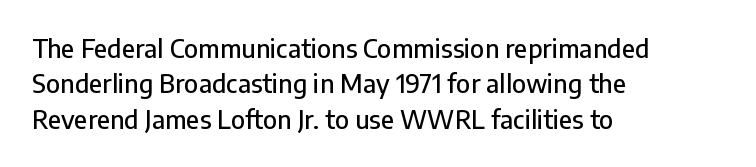
Q: Is the text italic (slanted)? A: No, it is upright.
Q: Is the text underlined? A: No.
Q: How is the paragraph aligned? A: Left-aligned.
Q: Is the spacing between letters normal or unusually wide? A: Normal.
Q: Is the spacing between lines tight, normal or loose? A: Normal.
